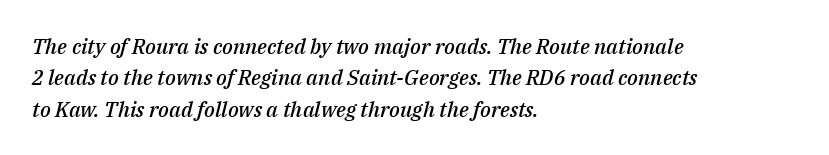
Q: Is the text bold? A: Semi-bold.
Q: Is the text italic (slanted)? A: Yes, it leans right by about 14 degrees.
Q: Is the text underlined? A: No.
Q: How is the paragraph aligned? A: Left-aligned.
Q: Is the spacing between letters normal or unusually wide? A: Normal.
Q: Is the spacing between lines tight, normal or loose? A: Normal.
